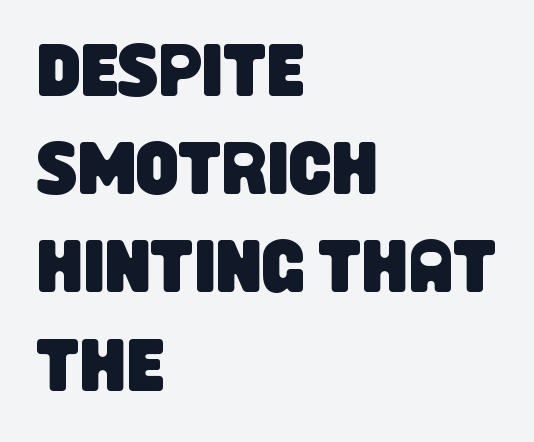
The image shows 75 px condensed sans-serif type; set left-aligned, normal line spacing (1.31x), normal letter spacing, not underlined; low stroke contrast and a large x-height.
